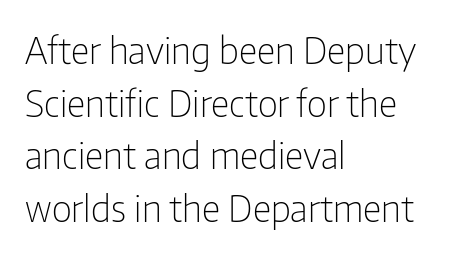
{"serif": "no", "italic": "no", "bold": "no", "weight": "light", "width": "condensed", "stroke_contrast": "low", "x_height": "medium", "monospaced": "no", "underline": "no", "align": "left", "line_spacing": "normal", "line_spacing_ratio": 1.42, "letter_spacing": "normal", "letter_spacing_em": 0.0, "glyph_px": 37}
